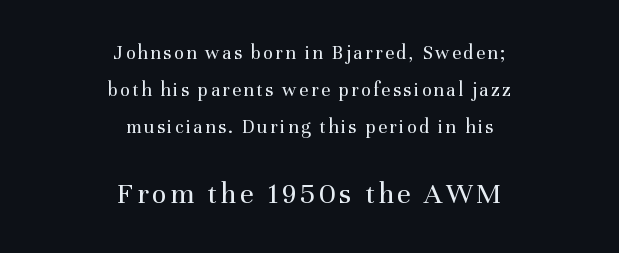
{"serif": "yes", "italic": "no", "bold": "no", "weight": "regular", "width": "normal", "stroke_contrast": "medium", "x_height": "medium", "monospaced": "no", "underline": "no", "align": "center", "line_spacing_ratio": 1.85, "larger_block": "second", "size_ratio": 1.5, "glyph_px": 30}
